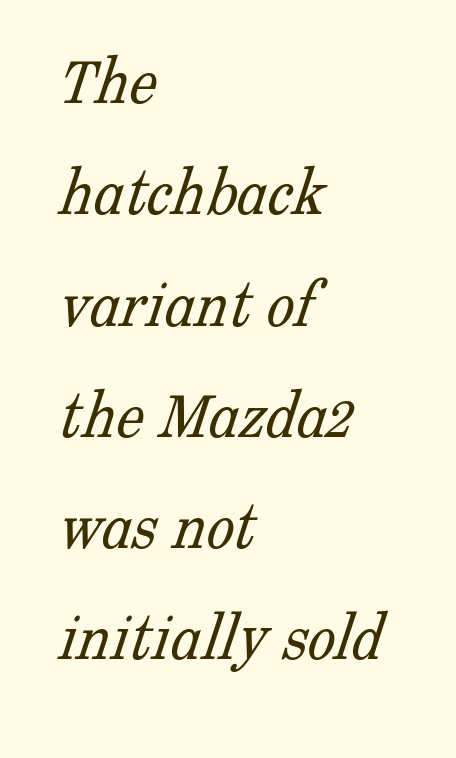
Q: Is the text bold? A: No.
Q: Is the typeface a serif or a sans-serif typeface? A: Serif.
Q: Is the text underlined? A: No.
Q: How is the paragraph aligned? A: Left-aligned.
Q: Is the spacing between letters normal or unusually wide? A: Normal.
Q: Is the spacing between lines tight, normal or loose? A: Normal.
Q: Width (condensed, normal, or wide)? A: Normal.
Q: Stroke contrast? A: Low.
Q: x-height? A: Medium.
Q: Monospaced? A: No.
